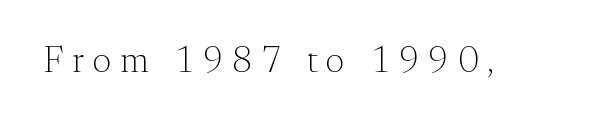
Ordinary non-slanted type is in use. In terms of letterform style, serifs are clearly present. Bold? No — there's no thickening of the strokes. You could not count columns in this text — the font is proportionally spaced.
